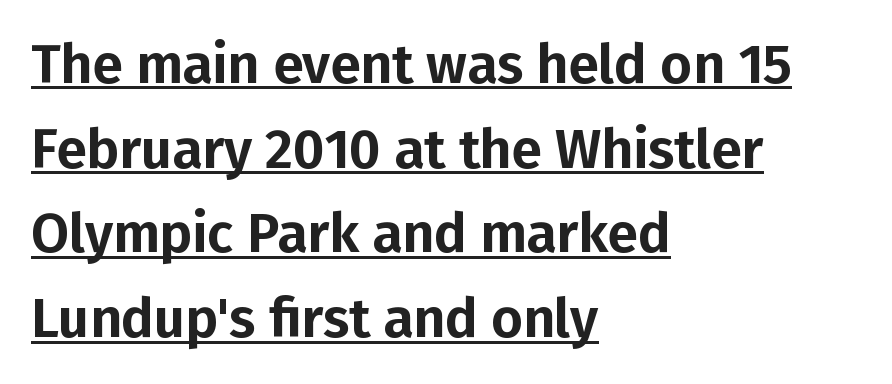
The image shows 55 px sans-serif type, upright; set left-aligned, normal line spacing (1.54x), normal letter spacing, underlined; low stroke contrast and a medium x-height.
